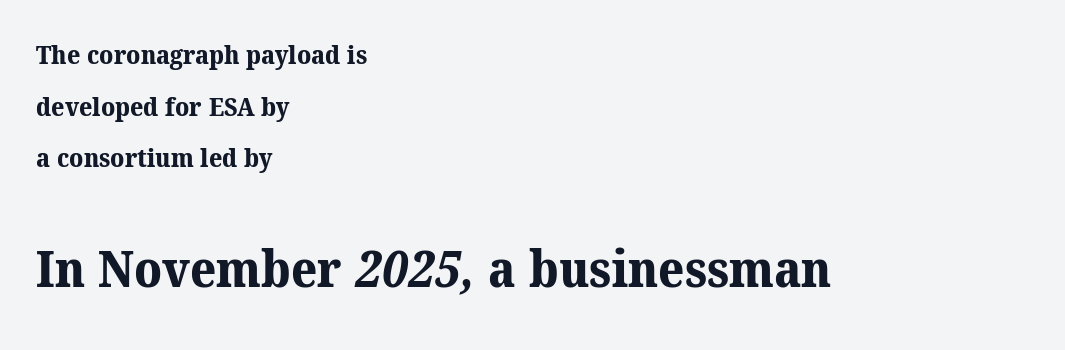
The face used here is proportionally spaced, like ordinary book or web type. This sample is left-justified, so line endings fall wherever the words run out. In terms of weight, the rendering is a true, heavy bold. Quick note: underline off. These lines are composed in type with serifs.
